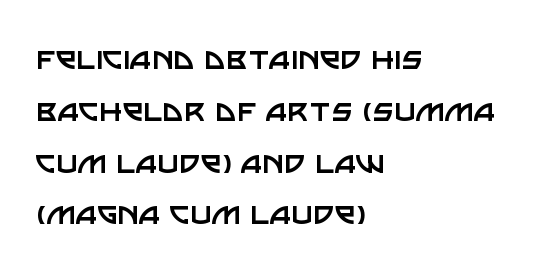
Q: Is the text bold? A: No.
Q: Is the text italic (slanted)? A: No, it is upright.
Q: Is the typeface a serif or a sans-serif typeface? A: Sans-serif.
Q: Is the text underlined? A: No.
Q: How is the paragraph aligned? A: Left-aligned.
Q: Is the spacing between letters normal or unusually wide? A: Normal.
Q: Is the spacing between lines tight, normal or loose? A: Normal.
Q: Width (condensed, normal, or wide)? A: Normal.
Q: Stroke contrast? A: Low.
Q: x-height? A: Large.
Q: Monospaced? A: No.
